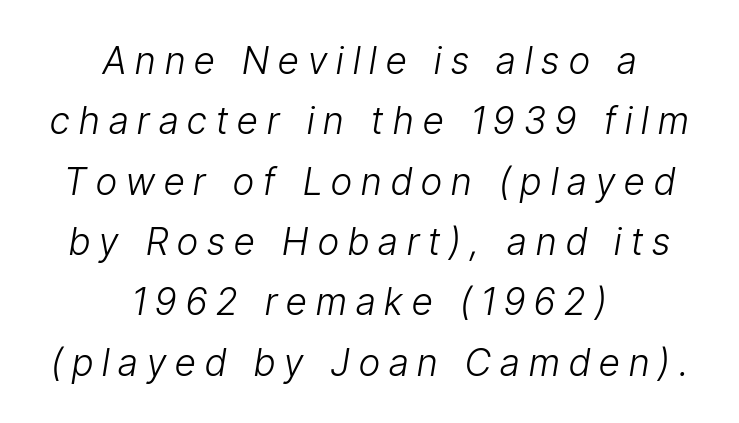
Q: Is the text bold? A: No.
Q: Is the text italic (slanted)? A: Yes, it leans right by about 9 degrees.
Q: Is the text underlined? A: No.
Q: How is the paragraph aligned? A: Centered.
Q: Is the spacing between letters normal or unusually wide? A: Unusually wide.
Q: Is the spacing between lines tight, normal or loose? A: Normal.
Q: Width (condensed, normal, or wide)? A: Condensed.
Q: Stroke contrast? A: Low.
Q: x-height? A: Medium.
Q: Monospaced? A: No.
